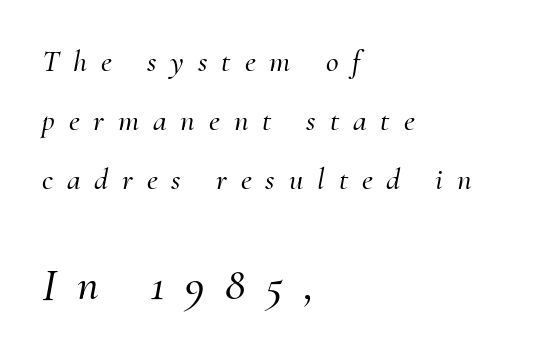
{"serif": "yes", "italic": "yes", "lean": "right", "slant_degrees": 10, "width": "normal", "stroke_contrast": "medium", "x_height": "small", "monospaced": "no", "underline": "no", "align": "left", "line_spacing": "loose", "line_spacing_ratio": 1.91, "letter_spacing": "wide", "letter_spacing_em": 0.45, "larger_block": "second", "size_ratio": 1.48, "glyph_px": 46}
